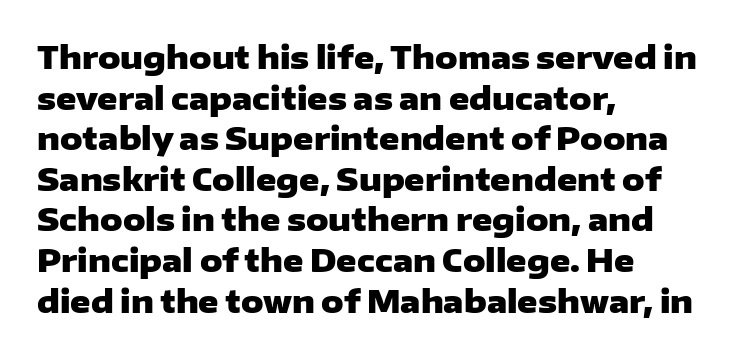
Q: Is the text bold? A: Yes.
Q: Is the text italic (slanted)? A: No, it is upright.
Q: Is the typeface a serif or a sans-serif typeface? A: Sans-serif.
Q: Is the text underlined? A: No.
Q: How is the paragraph aligned? A: Left-aligned.
Q: Is the spacing between letters normal or unusually wide? A: Normal.
Q: Is the spacing between lines tight, normal or loose? A: Normal.
Q: Width (condensed, normal, or wide)? A: Wide.
Q: Stroke contrast? A: Low.
Q: x-height? A: Medium.
Q: Monospaced? A: No.
